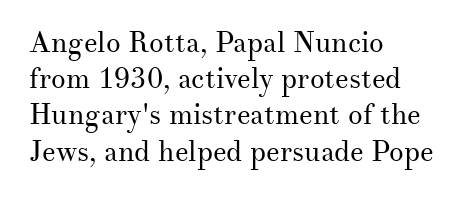
{"serif": "yes", "italic": "no", "bold": "no", "weight": "regular", "width": "normal", "stroke_contrast": "medium", "x_height": "small", "monospaced": "no", "underline": "no", "align": "left", "line_spacing": "normal", "line_spacing_ratio": 1.25, "letter_spacing": "normal", "letter_spacing_em": 0.0, "glyph_px": 29}
